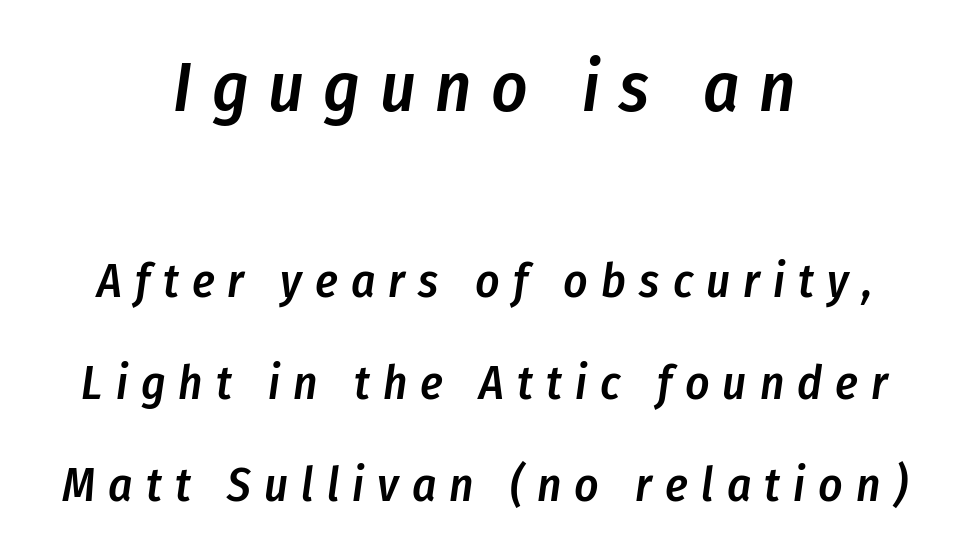
{"italic": "yes", "lean": "right", "slant_degrees": 8, "bold": "semi", "weight": "semibold", "width": "condensed", "stroke_contrast": "low", "x_height": "medium", "monospaced": "no", "underline": "no", "align": "center", "line_spacing": "loose", "line_spacing_ratio": 2.17, "letter_spacing": "wide", "letter_spacing_em": 0.28, "larger_block": "first", "size_ratio": 1.49, "glyph_px": 70}
